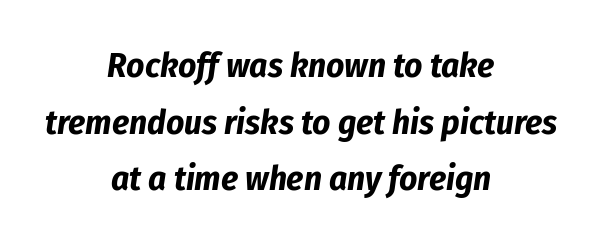
{"italic": "yes", "lean": "right", "slant_degrees": 8, "bold": "yes", "weight": "bold", "width": "condensed", "stroke_contrast": "low", "x_height": "medium", "monospaced": "no", "underline": "no", "align": "center", "line_spacing": "normal", "line_spacing_ratio": 1.62, "letter_spacing": "normal", "letter_spacing_em": 0.0, "glyph_px": 35}
